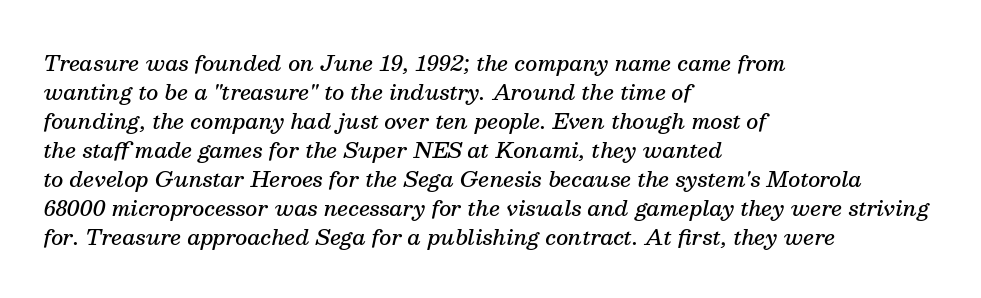
Q: Is the text bold? A: Semi-bold.
Q: Is the text italic (slanted)? A: Yes, it leans right by about 13 degrees.
Q: Is the text underlined? A: No.
Q: How is the paragraph aligned? A: Left-aligned.
Q: Is the spacing between letters normal or unusually wide? A: Normal.
Q: Is the spacing between lines tight, normal or loose? A: Normal.
